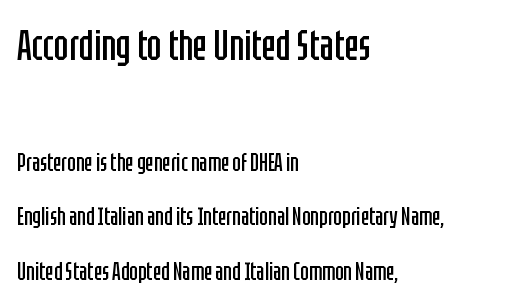
Q: Is the text bold? A: No.
Q: Is the text italic (slanted)? A: No, it is upright.
Q: Is the typeface a serif or a sans-serif typeface? A: Sans-serif.
Q: Is the text underlined? A: No.
Q: How is the paragraph aligned? A: Left-aligned.
Q: Is the spacing between letters normal or unusually wide? A: Normal.
Q: Is the spacing between lines tight, normal or loose? A: Loose.
Q: Which block of text is set in a larger size, the first (top) or the second (bottom)? A: The first (top) one.
Q: Width (condensed, normal, or wide)? A: Condensed.
Q: Stroke contrast? A: Low.
Q: x-height? A: Large.
Q: Monospaced? A: No.
